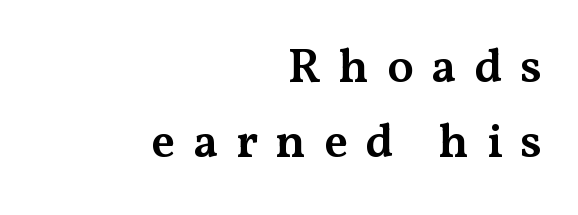
Q: Is the text bold? A: Semi-bold.
Q: Is the text italic (slanted)? A: No, it is upright.
Q: Is the typeface a serif or a sans-serif typeface? A: Serif.
Q: Is the text underlined? A: No.
Q: How is the paragraph aligned? A: Right-aligned.
Q: Is the spacing between letters normal or unusually wide? A: Unusually wide.
Q: Is the spacing between lines tight, normal or loose? A: Normal.
Q: Width (condensed, normal, or wide)? A: Wide.
Q: Stroke contrast? A: Medium.
Q: x-height? A: Medium.
Q: Monospaced? A: No.
